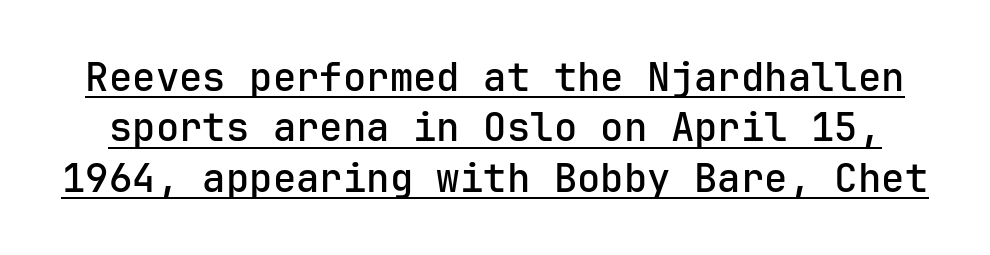
The image shows 39 px semibold sans-serif type, upright; set normal line spacing (1.29x), normal letter spacing, underlined; low stroke contrast and a medium x-height.
